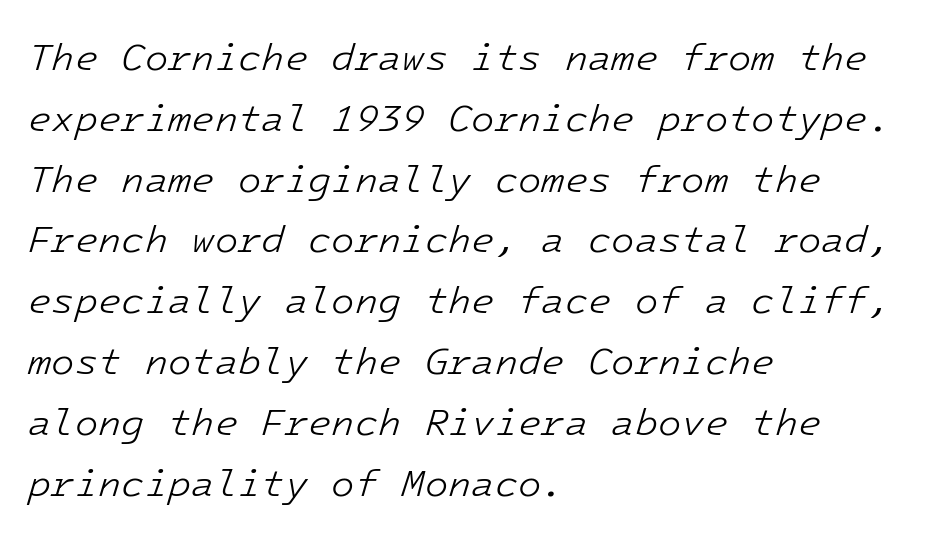
Q: Is the text bold? A: No.
Q: Is the text italic (slanted)? A: Yes, it leans right by about 16 degrees.
Q: Is the text underlined? A: No.
Q: How is the paragraph aligned? A: Left-aligned.
Q: Is the spacing between letters normal or unusually wide? A: Normal.
Q: Is the spacing between lines tight, normal or loose? A: Normal.
Q: Width (condensed, normal, or wide)? A: Normal.
Q: Stroke contrast? A: Low.
Q: x-height? A: Medium.
Q: Monospaced? A: Yes.
